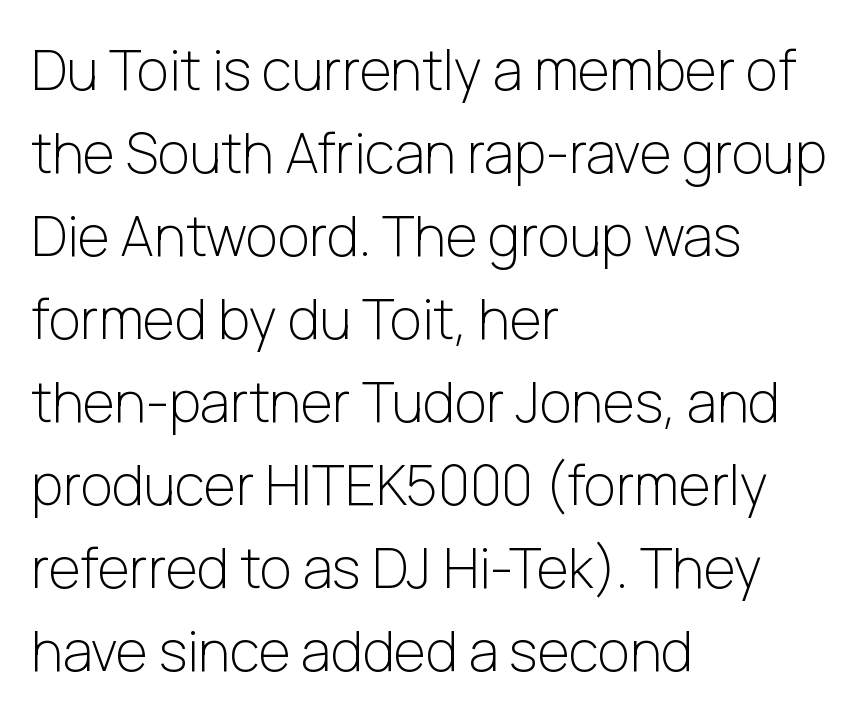
Between one letter and the next there's only the usual sliver of space. Think of a printed novel: that variable character pitch is what you see here. This sample keeps an unexceptional amount of space between lines. Regarding serifs, this sample does without them. These lines are set flush left with a ragged right edge. Descender tails drop into unmarked territory.
